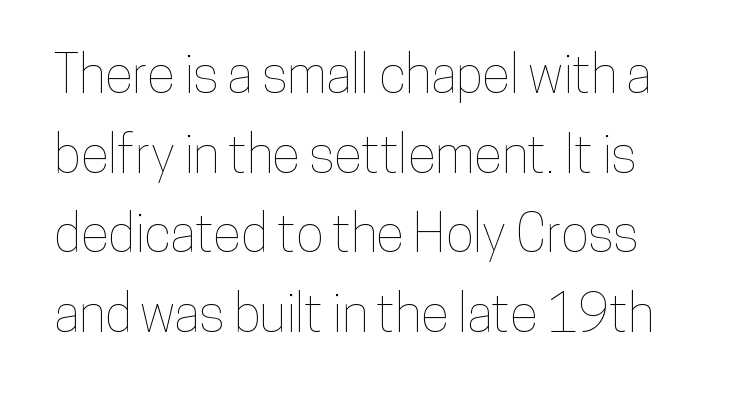
{"italic": "no", "width": "condensed", "stroke_contrast": "low", "x_height": "medium", "monospaced": "no", "underline": "no", "line_spacing": "normal", "line_spacing_ratio": 1.53, "letter_spacing": "normal", "letter_spacing_em": 0.0, "glyph_px": 52}
